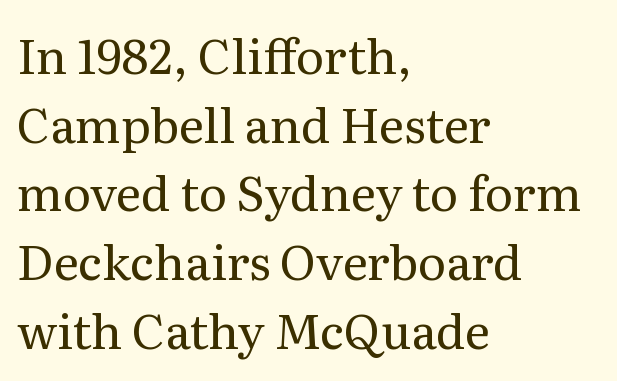
Q: Is the text bold? A: No.
Q: Is the text italic (slanted)? A: No, it is upright.
Q: Is the typeface a serif or a sans-serif typeface? A: Serif.
Q: Is the text underlined? A: No.
Q: How is the paragraph aligned? A: Left-aligned.
Q: Is the spacing between letters normal or unusually wide? A: Normal.
Q: Is the spacing between lines tight, normal or loose? A: Normal.
Q: Width (condensed, normal, or wide)? A: Normal.
Q: Stroke contrast? A: Medium.
Q: x-height? A: Medium.
Q: Monospaced? A: No.
